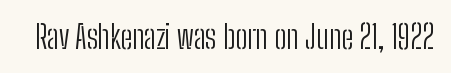
The image shows 32 px light, condensed sans-serif type, upright; set normal letter spacing, not underlined; low stroke contrast and a medium x-height.
